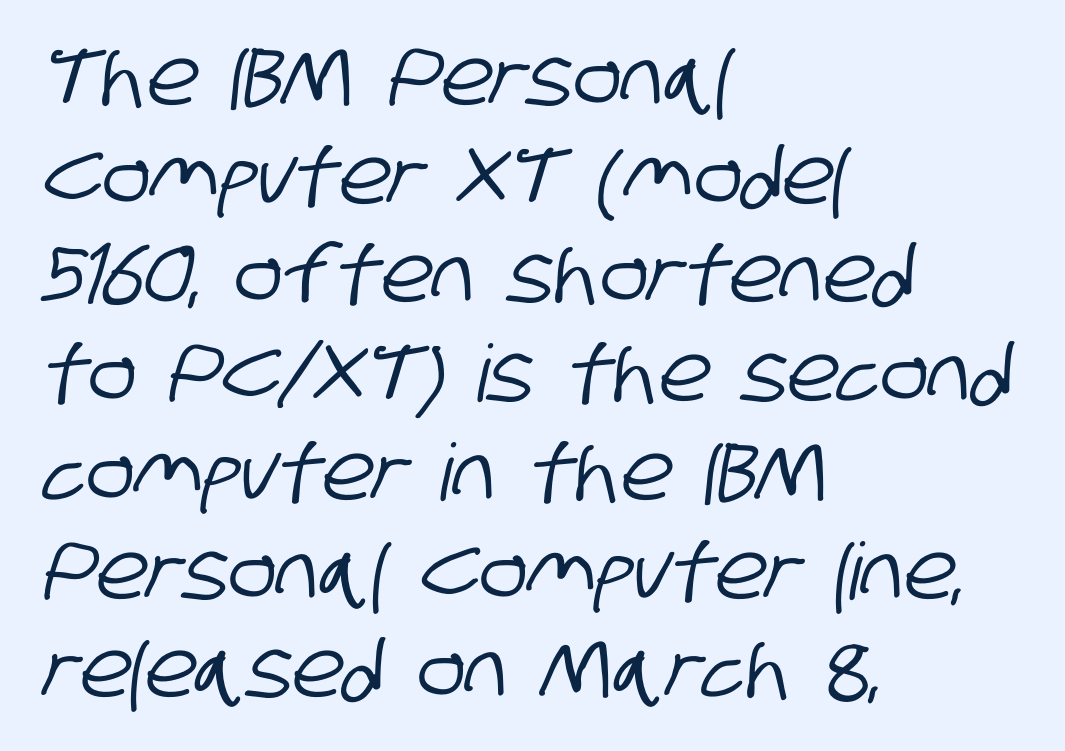
{"serif": "no", "width": "condensed", "stroke_contrast": "low", "x_height": "large", "monospaced": "no", "underline": "no", "align": "left", "line_spacing": "normal", "line_spacing_ratio": 1.25, "letter_spacing": "normal", "letter_spacing_em": 0.0, "glyph_px": 79}
